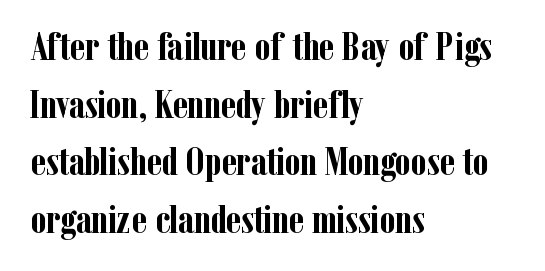
{"serif": "yes", "italic": "no", "bold": "yes", "weight": "semibold", "width": "condensed", "stroke_contrast": "low", "x_height": "medium", "monospaced": "no", "underline": "no", "align": "left", "line_spacing": "normal", "line_spacing_ratio": 1.44, "letter_spacing": "normal", "letter_spacing_em": 0.0, "glyph_px": 40}
